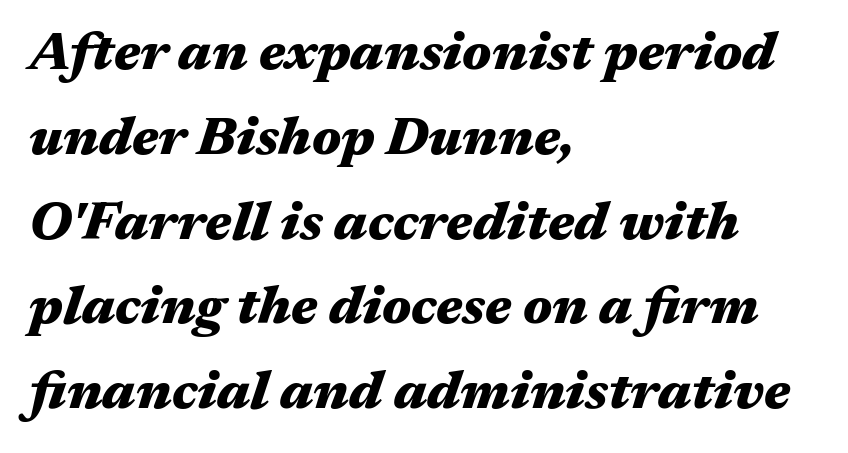
The image shows 54 px heavy, wide type, italic (leaning right); set left-aligned, normal line spacing (1.57x), normal letter spacing, not underlined; medium stroke contrast and a medium x-height.
